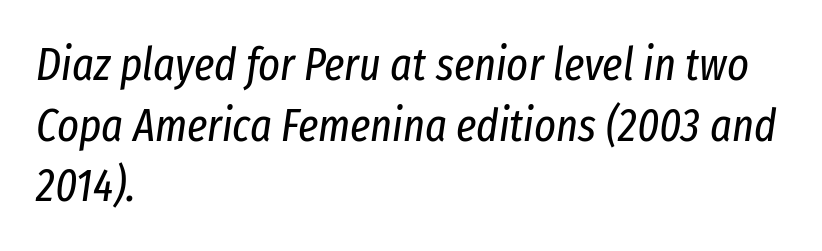
{"italic": "yes", "lean": "right", "slant_degrees": 8, "bold": "no", "weight": "regular", "width": "condensed", "stroke_contrast": "low", "x_height": "medium", "monospaced": "no", "underline": "no", "align": "left", "line_spacing": "normal", "line_spacing_ratio": 1.32, "letter_spacing": "normal", "letter_spacing_em": 0.0, "glyph_px": 46}
